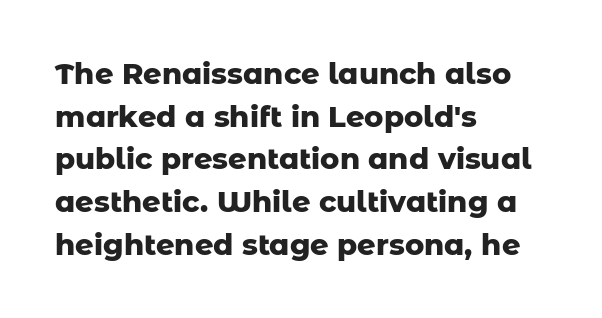
Q: Is the text bold? A: Yes.
Q: Is the text italic (slanted)? A: No, it is upright.
Q: Is the typeface a serif or a sans-serif typeface? A: Sans-serif.
Q: Is the text underlined? A: No.
Q: How is the paragraph aligned? A: Left-aligned.
Q: Is the spacing between letters normal or unusually wide? A: Normal.
Q: Is the spacing between lines tight, normal or loose? A: Normal.
Q: Width (condensed, normal, or wide)? A: Normal.
Q: Stroke contrast? A: Low.
Q: x-height? A: Medium.
Q: Monospaced? A: No.
